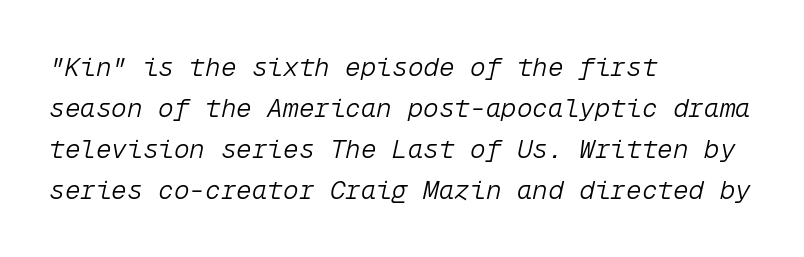
{"italic": "yes", "lean": "right", "slant_degrees": 12, "bold": "no", "underline": "no", "align": "left", "line_spacing": "normal", "line_spacing_ratio": 1.58, "letter_spacing": "normal", "letter_spacing_em": 0.0, "glyph_px": 26}
